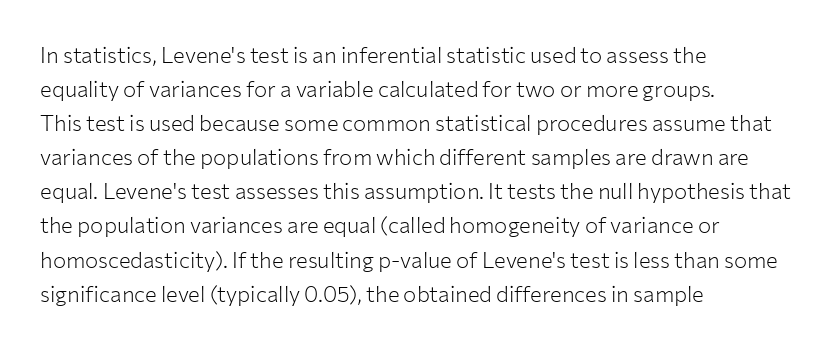
Q: Is the text bold? A: No.
Q: Is the text italic (slanted)? A: No, it is upright.
Q: Is the text underlined? A: No.
Q: How is the paragraph aligned? A: Left-aligned.
Q: Is the spacing between letters normal or unusually wide? A: Normal.
Q: Is the spacing between lines tight, normal or loose? A: Normal.
